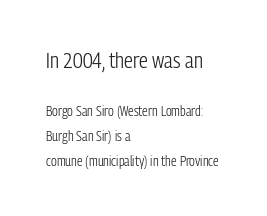
Q: Is the text bold? A: No.
Q: Is the text italic (slanted)? A: No, it is upright.
Q: Is the text underlined? A: No.
Q: How is the paragraph aligned? A: Left-aligned.
Q: Is the spacing between letters normal or unusually wide? A: Normal.
Q: Which block of text is set in a larger size, the first (top) or the second (bottom)? A: The first (top) one.
